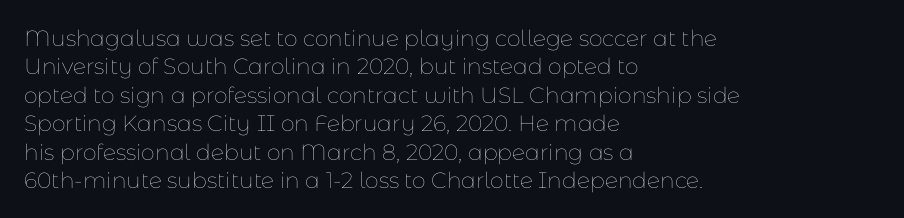
Q: Is the text bold? A: No.
Q: Is the text italic (slanted)? A: No, it is upright.
Q: Is the text underlined? A: No.
Q: How is the paragraph aligned? A: Left-aligned.
Q: Is the spacing between letters normal or unusually wide? A: Normal.
Q: Is the spacing between lines tight, normal or loose? A: Normal.
